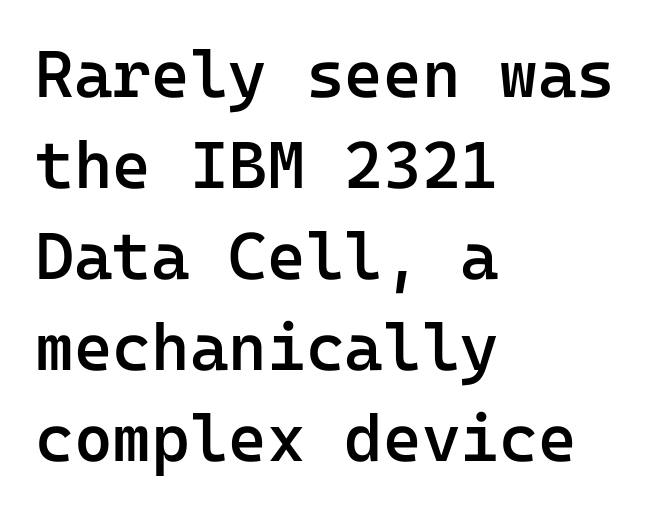
Q: Is the text bold? A: Semi-bold.
Q: Is the text italic (slanted)? A: No, it is upright.
Q: Is the typeface a serif or a sans-serif typeface? A: Sans-serif.
Q: Is the text underlined? A: No.
Q: How is the paragraph aligned? A: Left-aligned.
Q: Is the spacing between letters normal or unusually wide? A: Normal.
Q: Is the spacing between lines tight, normal or loose? A: Normal.
Q: Width (condensed, normal, or wide)? A: Normal.
Q: Stroke contrast? A: Low.
Q: x-height? A: Medium.
Q: Monospaced? A: Yes.
